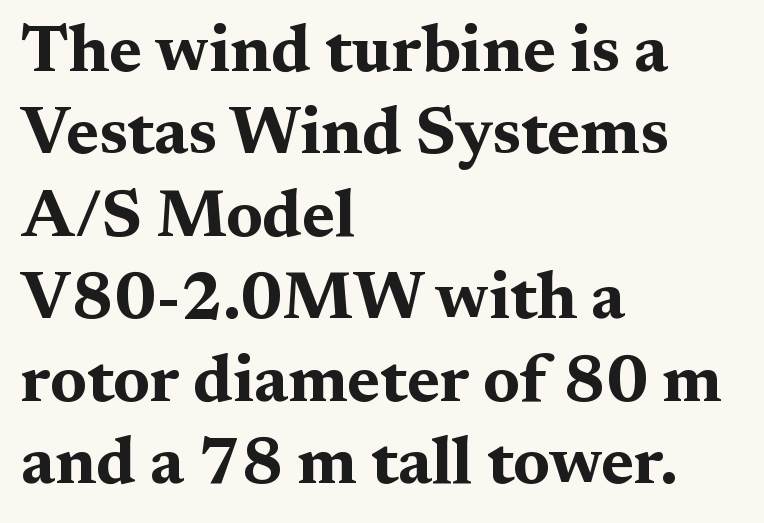
{"serif": "yes", "italic": "no", "bold": "yes", "weight": "bold", "width": "wide", "stroke_contrast": "medium", "x_height": "medium", "monospaced": "no", "underline": "no", "align": "left", "line_spacing_ratio": 1.23, "letter_spacing": "normal", "letter_spacing_em": 0.0, "glyph_px": 67}
